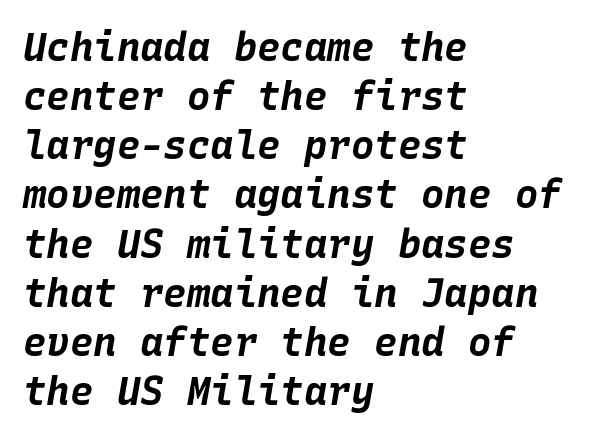
Q: Is the text bold? A: Yes.
Q: Is the text italic (slanted)? A: Yes, it leans right by about 10 degrees.
Q: Is the text underlined? A: No.
Q: How is the paragraph aligned? A: Left-aligned.
Q: Is the spacing between letters normal or unusually wide? A: Normal.
Q: Is the spacing between lines tight, normal or loose? A: Normal.
Q: Width (condensed, normal, or wide)? A: Normal.
Q: Stroke contrast? A: Low.
Q: x-height? A: Large.
Q: Monospaced? A: Yes.
